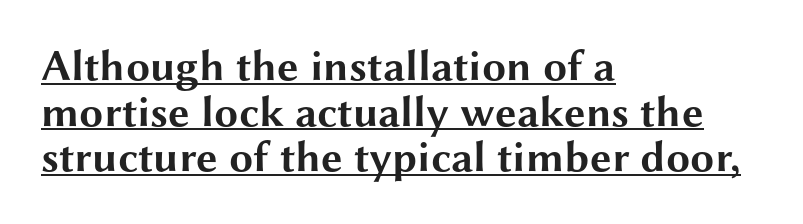
{"serif": "no", "italic": "no", "bold": "yes", "weight": "bold", "width": "wide", "stroke_contrast": "medium", "x_height": "medium", "monospaced": "no", "underline": "yes", "align": "left", "line_spacing": "tight", "line_spacing_ratio": 1.06, "letter_spacing": "normal", "letter_spacing_em": 0.0, "glyph_px": 43}
